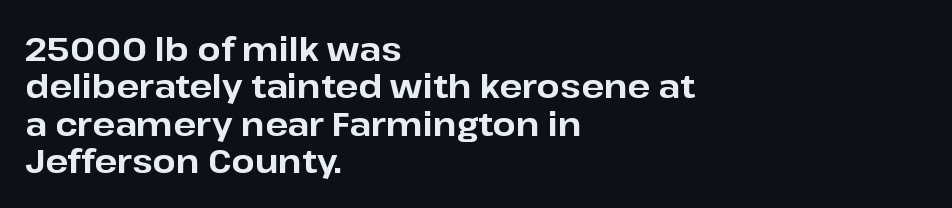
{"serif": "no", "italic": "no", "bold": "yes", "weight": "bold", "width": "normal", "stroke_contrast": "low", "x_height": "medium", "monospaced": "no", "underline": "no", "align": "left", "line_spacing": "tight", "line_spacing_ratio": 1.13, "letter_spacing": "normal", "letter_spacing_em": 0.0, "glyph_px": 33}
